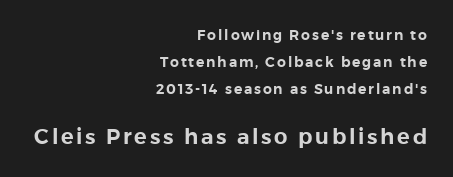
Q: Is the text italic (slanted)? A: No, it is upright.
Q: Is the text underlined? A: No.
Q: How is the paragraph aligned? A: Right-aligned.
Q: Is the spacing between lines tight, normal or loose? A: Loose.
Q: Which block of text is set in a larger size, the first (top) or the second (bottom)? A: The second (bottom) one.
